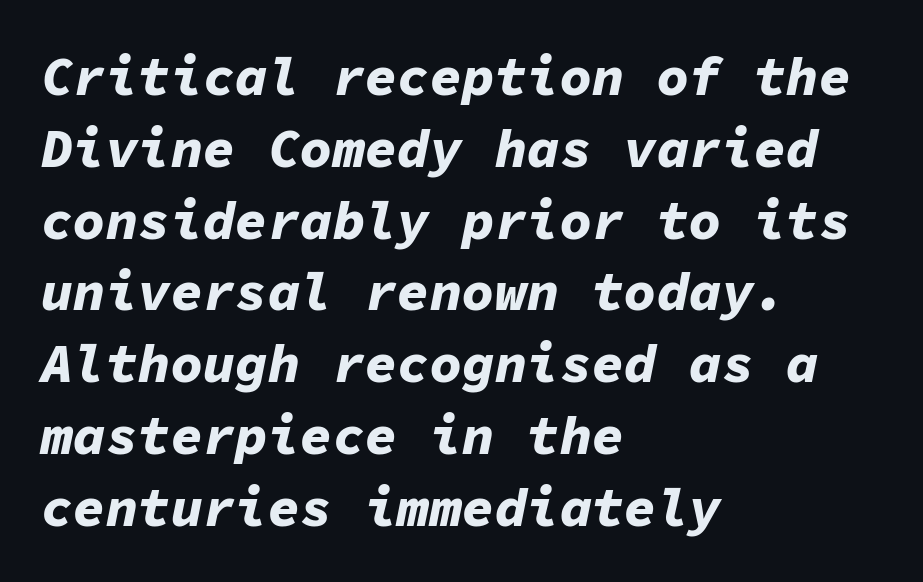
Observe the ordinary spacing: letters are neighbours, not strangers. The characters look thick and weighty, a clear bold. Line spacing here is normal. The rendering anchors every line to the left-hand side. The letters are slanted; this is an italic face.
